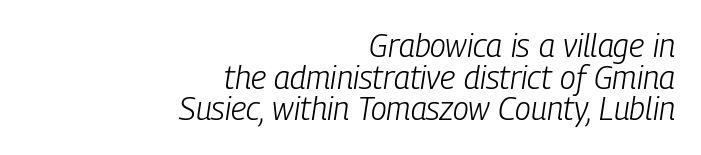
{"italic": "yes", "lean": "right", "slant_degrees": 9, "bold": "no", "weight": "light", "width": "condensed", "stroke_contrast": "low", "x_height": "medium", "monospaced": "no", "underline": "no", "align": "right", "line_spacing": "tight", "line_spacing_ratio": 0.99, "letter_spacing": "normal", "letter_spacing_em": 0.0, "glyph_px": 32}
